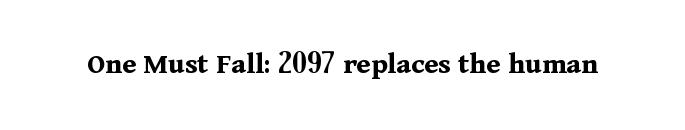
{"serif": "yes", "italic": "no", "bold": "yes", "weight": "bold", "width": "normal", "stroke_contrast": "medium", "x_height": "medium", "monospaced": "no", "underline": "no", "letter_spacing": "normal", "letter_spacing_em": 0.0, "glyph_px": 31}
